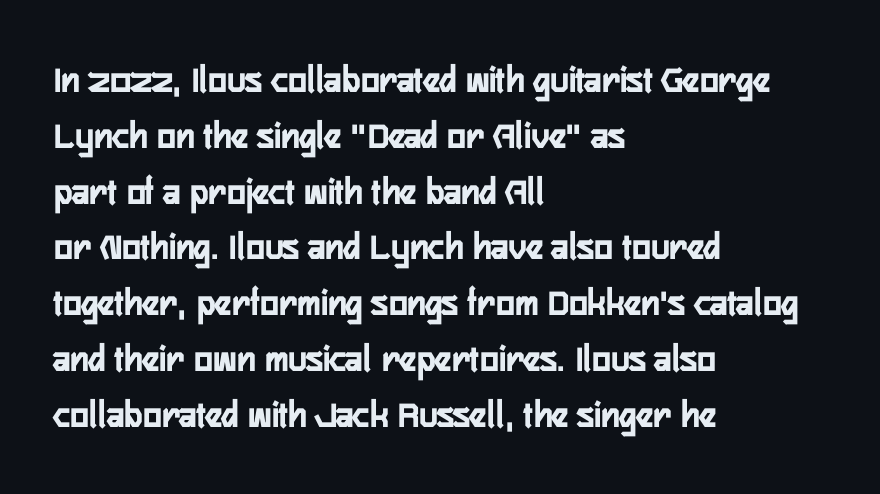
The image shows 39 px semibold, condensed sans-serif type, upright; set left-aligned, normal line spacing (1.43x), normal letter spacing, not underlined; low stroke contrast and a medium x-height.
